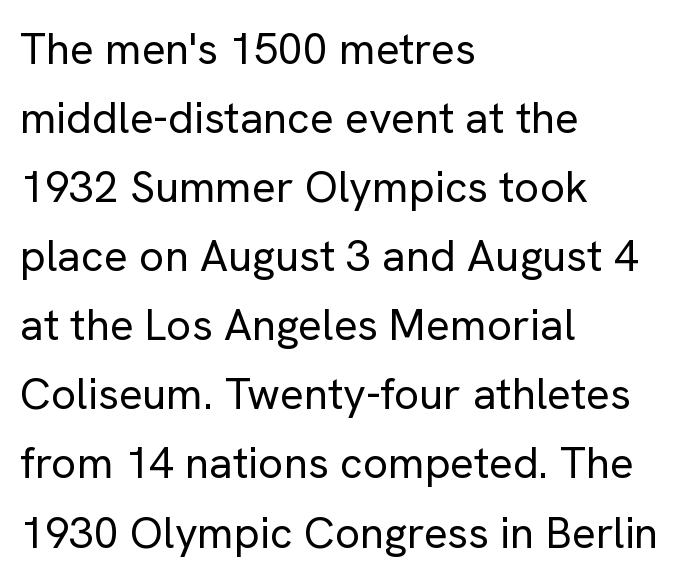
{"serif": "no", "italic": "no", "bold": "no", "weight": "regular", "width": "normal", "stroke_contrast": "low", "x_height": "medium", "monospaced": "no", "underline": "no", "align": "left", "line_spacing": "normal", "line_spacing_ratio": 1.57, "letter_spacing": "normal", "letter_spacing_em": 0.0, "glyph_px": 44}
